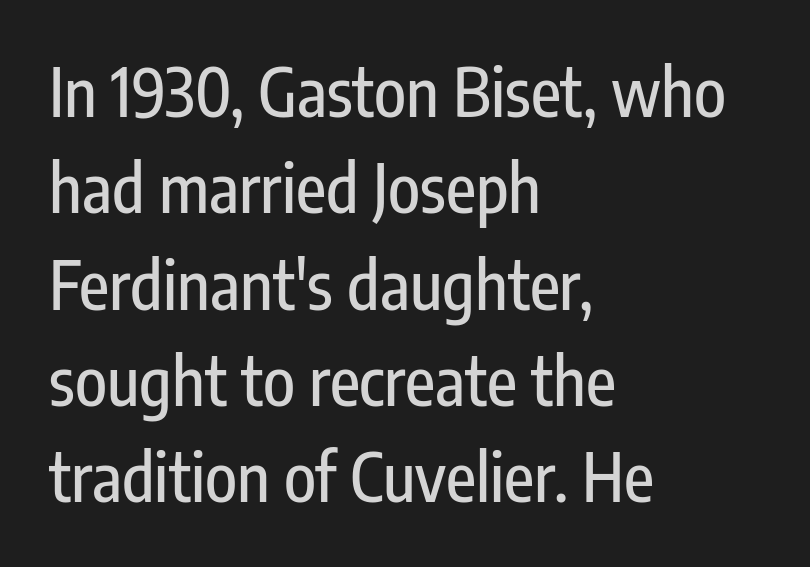
{"serif": "no", "italic": "no", "width": "condensed", "stroke_contrast": "low", "x_height": "medium", "monospaced": "no", "underline": "no", "align": "left", "line_spacing": "normal", "line_spacing_ratio": 1.46, "letter_spacing": "normal", "letter_spacing_em": 0.0, "glyph_px": 66}
